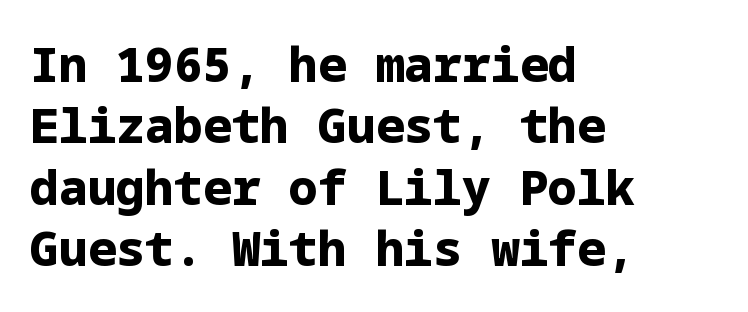
Compared with typical body copy, the letter spacing here is the same. The specimen omits any rule beneath the text block's lines. Short and long lines alike share a common starting point at left. Notice how descenders clear the ascenders below comfortably — that's standard leading.
